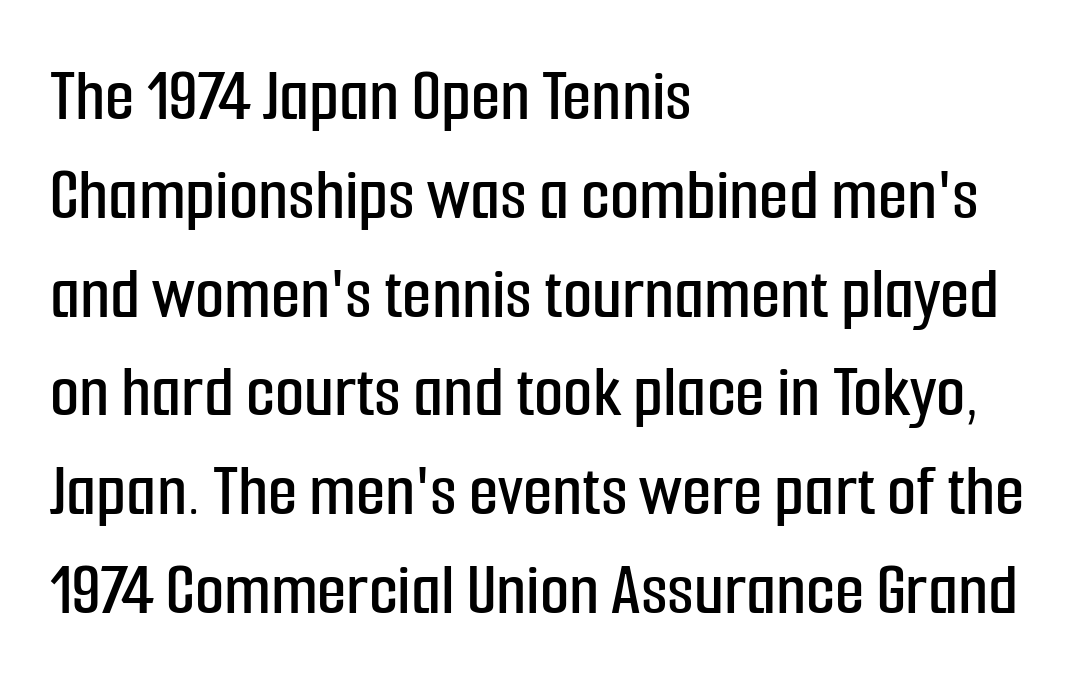
Q: Is the text italic (slanted)? A: No, it is upright.
Q: Is the typeface a serif or a sans-serif typeface? A: Sans-serif.
Q: Is the text underlined? A: No.
Q: How is the paragraph aligned? A: Left-aligned.
Q: Is the spacing between letters normal or unusually wide? A: Normal.
Q: Is the spacing between lines tight, normal or loose? A: Normal.
Q: Width (condensed, normal, or wide)? A: Condensed.
Q: Stroke contrast? A: Low.
Q: x-height? A: Medium.
Q: Monospaced? A: No.
